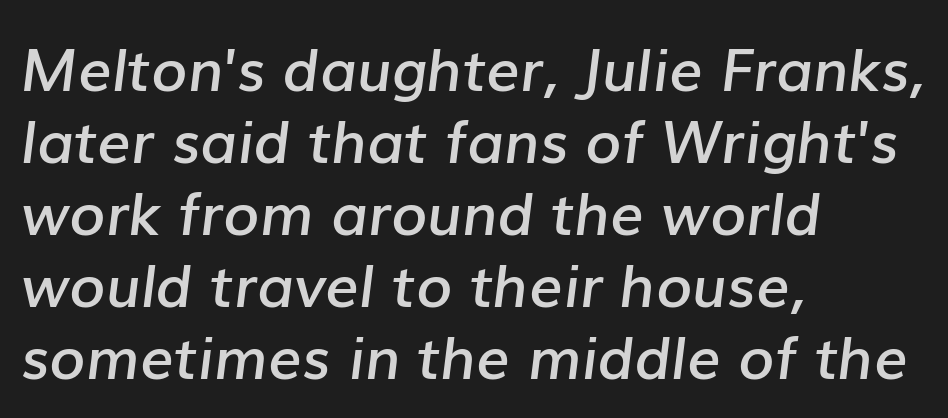
{"italic": "yes", "lean": "right", "slant_degrees": 7, "bold": "semi", "weight": "semibold", "width": "normal", "stroke_contrast": "low", "x_height": "medium", "monospaced": "no", "underline": "no", "align": "left", "line_spacing_ratio": 1.22, "letter_spacing": "normal", "letter_spacing_em": 0.0, "glyph_px": 59}
